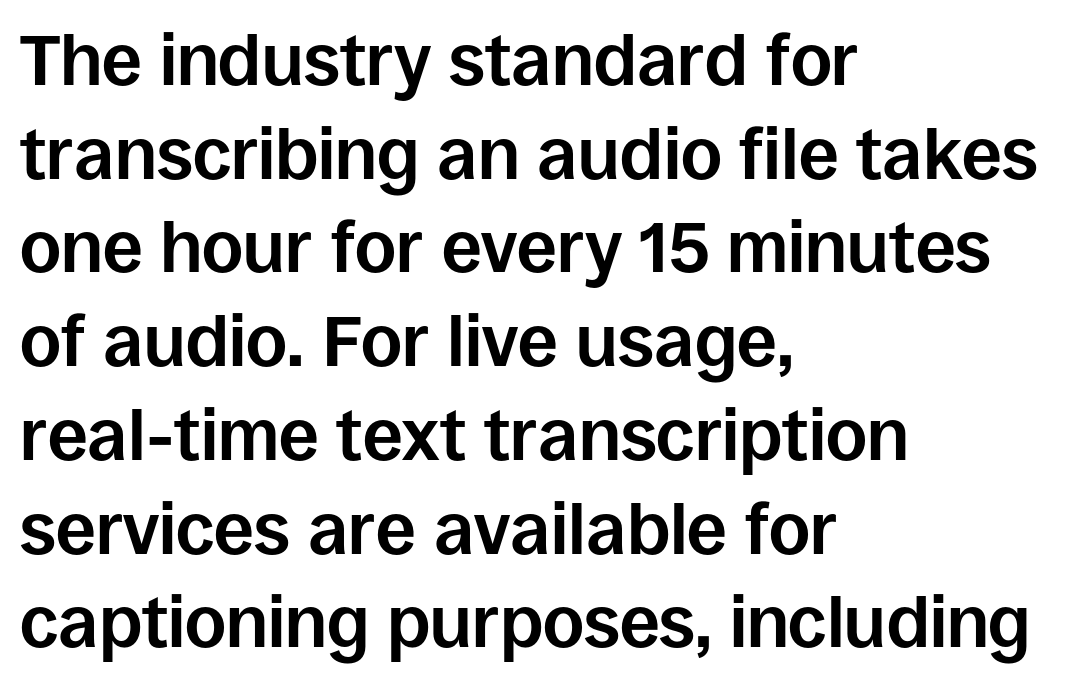
The image shows 71 px bold sans-serif type, upright; set left-aligned, normal line spacing (1.32x), normal letter spacing, not underlined; low stroke contrast and a large x-height.
